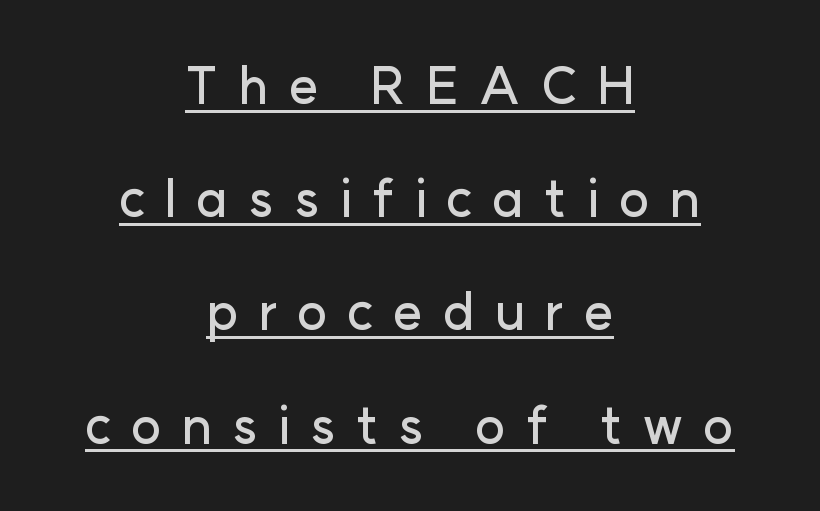
{"serif": "no", "italic": "no", "width": "normal", "stroke_contrast": "low", "x_height": "medium", "monospaced": "no", "underline": "yes", "align": "center", "line_spacing": "loose", "line_spacing_ratio": 2.22, "letter_spacing": "wide", "letter_spacing_em": 0.39, "glyph_px": 51}
